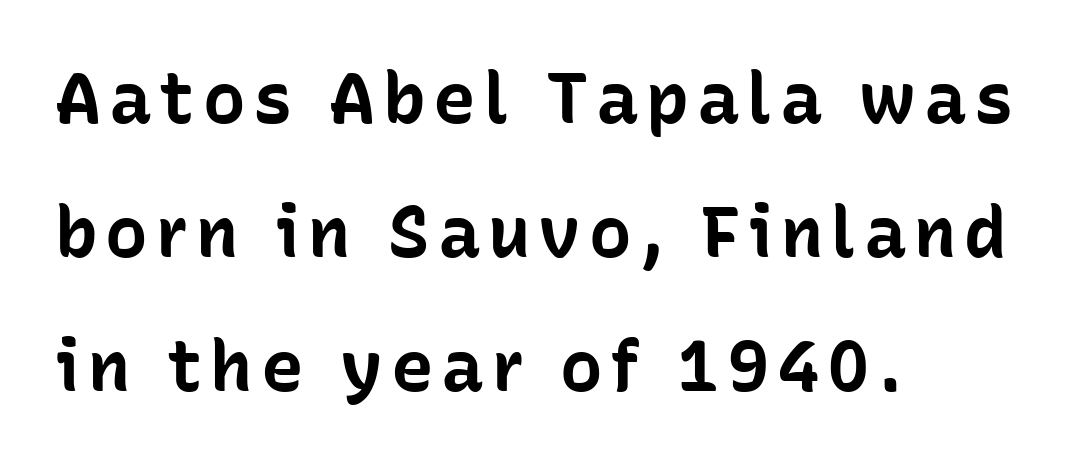
Q: Is the text bold? A: Yes.
Q: Is the text italic (slanted)? A: No, it is upright.
Q: Is the typeface a serif or a sans-serif typeface? A: Sans-serif.
Q: Is the text underlined? A: No.
Q: How is the paragraph aligned? A: Left-aligned.
Q: Width (condensed, normal, or wide)? A: Normal.
Q: Stroke contrast? A: Low.
Q: x-height? A: Medium.
Q: Monospaced? A: No.
